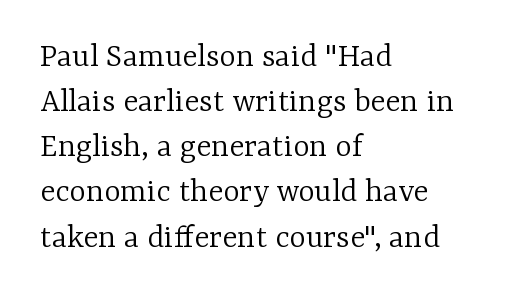
The image shows 35 px light serif type, upright; set left-aligned, normal line spacing (1.29x), normal letter spacing, not underlined; low stroke contrast and a medium x-height.
